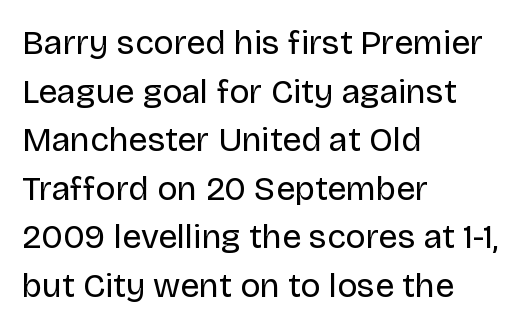
Q: Is the text bold? A: No.
Q: Is the text italic (slanted)? A: No, it is upright.
Q: Is the typeface a serif or a sans-serif typeface? A: Sans-serif.
Q: Is the text underlined? A: No.
Q: How is the paragraph aligned? A: Left-aligned.
Q: Is the spacing between letters normal or unusually wide? A: Normal.
Q: Is the spacing between lines tight, normal or loose? A: Normal.
Q: Width (condensed, normal, or wide)? A: Normal.
Q: Stroke contrast? A: Low.
Q: x-height? A: Large.
Q: Monospaced? A: No.
